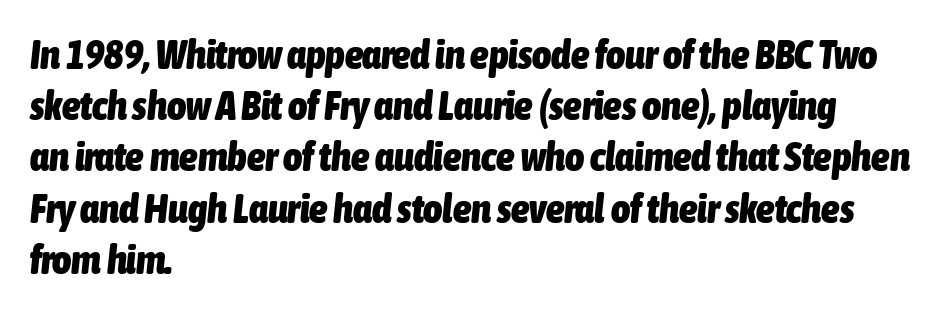
Looking at the ascenders, they clearly lean. You could not count columns in this text — the font is proportionally spaced. The face used here is rendered with its standard letterfit. The typesetting leans heavy: a genuine bold. Short and long lines alike share a common starting point at left.
